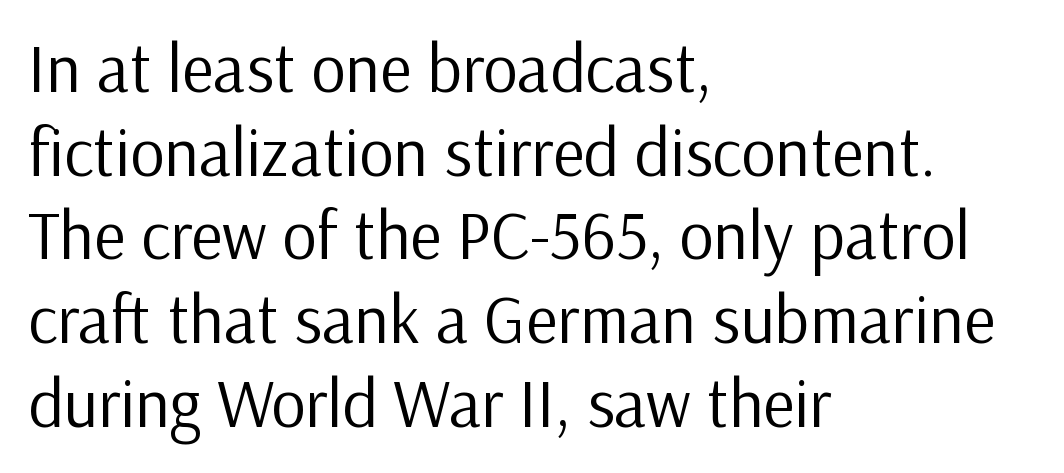
Q: Is the text bold? A: No.
Q: Is the text italic (slanted)? A: No, it is upright.
Q: Is the typeface a serif or a sans-serif typeface? A: Sans-serif.
Q: Is the text underlined? A: No.
Q: How is the paragraph aligned? A: Left-aligned.
Q: Is the spacing between letters normal or unusually wide? A: Normal.
Q: Width (condensed, normal, or wide)? A: Normal.
Q: Stroke contrast? A: Low.
Q: x-height? A: Medium.
Q: Monospaced? A: No.
